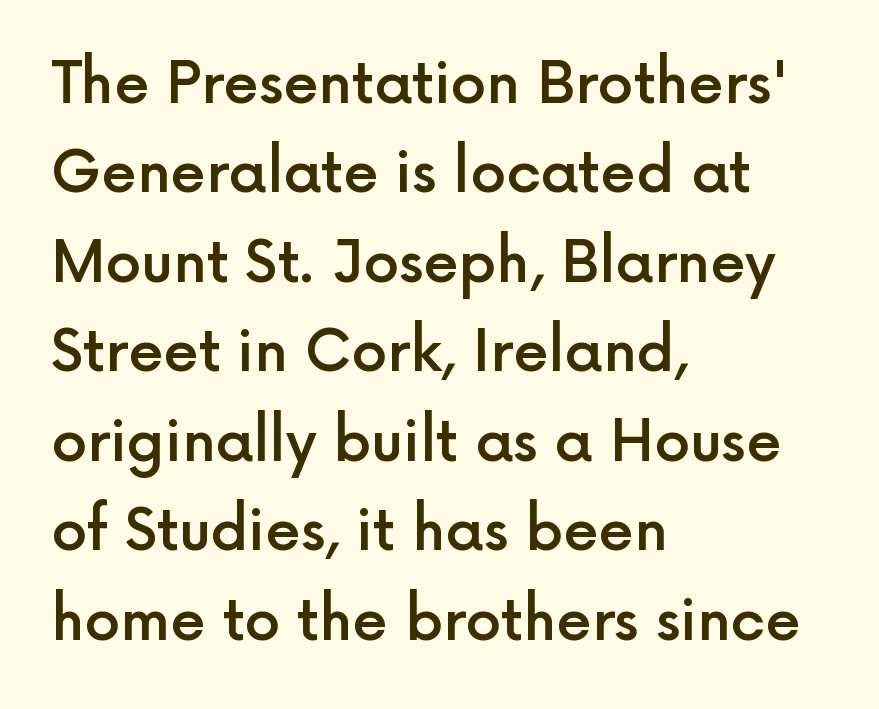
{"serif": "no", "italic": "no", "bold": "semi", "weight": "semibold", "width": "normal", "x_height": "medium", "monospaced": "no", "underline": "no", "align": "left", "line_spacing": "normal", "line_spacing_ratio": 1.57, "letter_spacing": "normal", "letter_spacing_em": 0.0, "glyph_px": 57}
